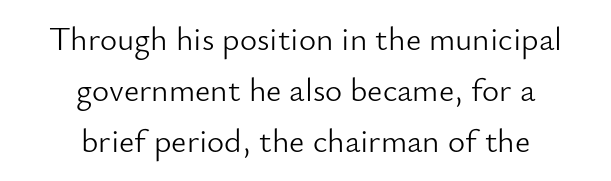
{"serif": "no", "italic": "no", "bold": "no", "weight": "light", "width": "normal", "stroke_contrast": "low", "x_height": "small", "monospaced": "no", "underline": "no", "align": "center", "line_spacing": "normal", "line_spacing_ratio": 1.54, "letter_spacing": "normal", "letter_spacing_em": 0.0, "glyph_px": 33}
